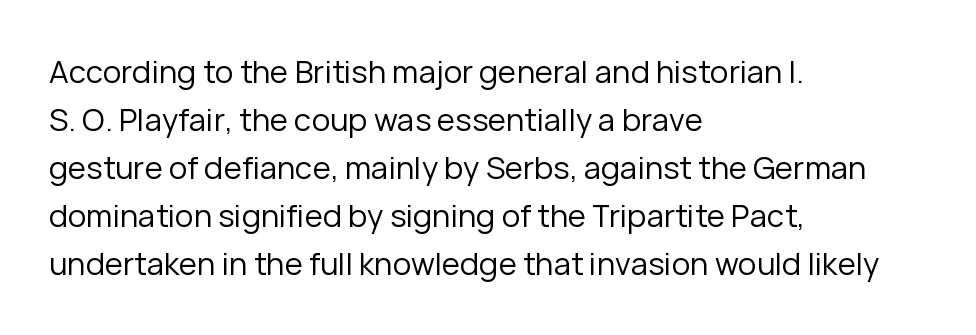
The image shows 31 px regular-weight sans-serif type, upright; set left-aligned, normal line spacing (1.55x), normal letter spacing, not underlined; low stroke contrast and a medium x-height.
